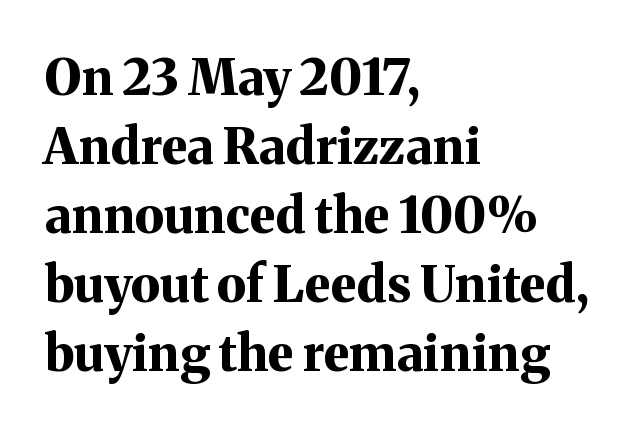
Q: Is the text bold? A: Yes.
Q: Is the text italic (slanted)? A: No, it is upright.
Q: Is the typeface a serif or a sans-serif typeface? A: Serif.
Q: Is the text underlined? A: No.
Q: How is the paragraph aligned? A: Left-aligned.
Q: Is the spacing between letters normal or unusually wide? A: Normal.
Q: Is the spacing between lines tight, normal or loose? A: Normal.
Q: Width (condensed, normal, or wide)? A: Normal.
Q: Stroke contrast? A: Medium.
Q: x-height? A: Medium.
Q: Monospaced? A: No.
